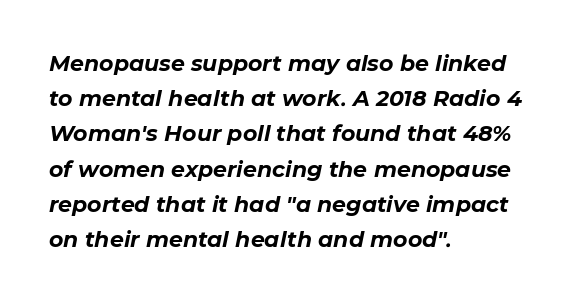
Tracking value appears to be zero — textbook default spacing. The compositor pushed each line to the left boundary. Observe the lean: these are italic letterforms. Typesetter's note: full bold, strokes at maximum text heaviness. Glance below the letters and you will spot only blank space.
